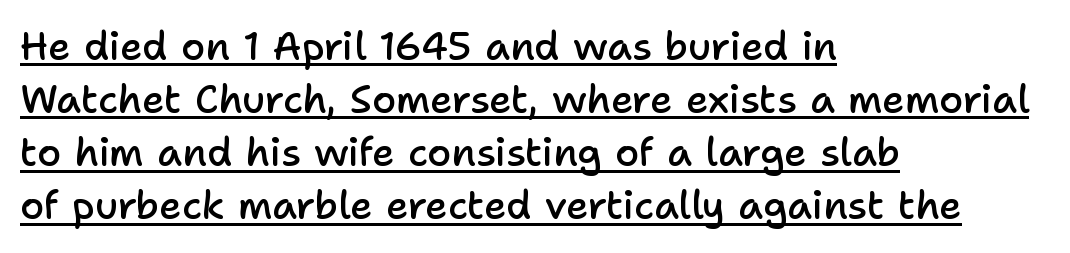
These words are printed semibold, heavier than regular yet not bold. Think of a printed novel: that variable character pitch is what you see here. The specimen reads as upright at a glance. Is the letter spacing exaggerated? No — it looks like the ordinary default. Examine the stroke ends and you'll find no serifs.
